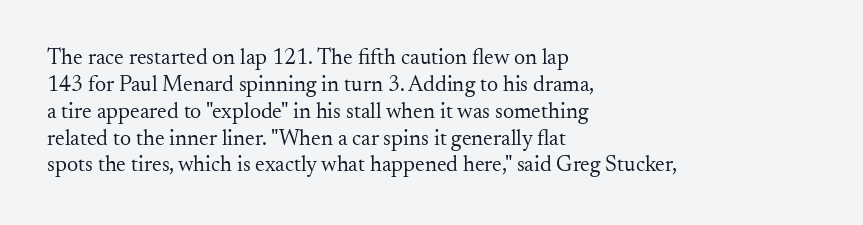
Honestly, the letter spacing is just normal — you wouldn't notice it. A student would call this left alignment; a typographer would say flush left, rag right. The font sits on the lighter half of the weight spectrum, regular included. Just letters on the line, the space beneath them empty.
